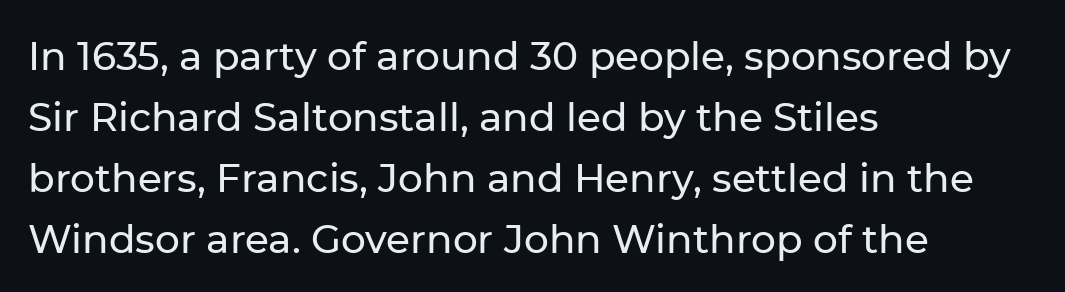
Are there feet on the stems? There aren't — it's a sans. The face used here is proportionally spaced, like ordinary book or web type. The tracking reads as untouched default to a designer's eye. A typesetter would mark this as roman, not italic.
